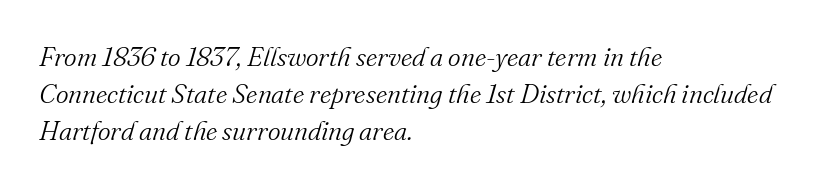
The image shows 27 px text type, italic (leaning right); set left-aligned, normal line spacing (1.37x), normal letter spacing, not underlined.
